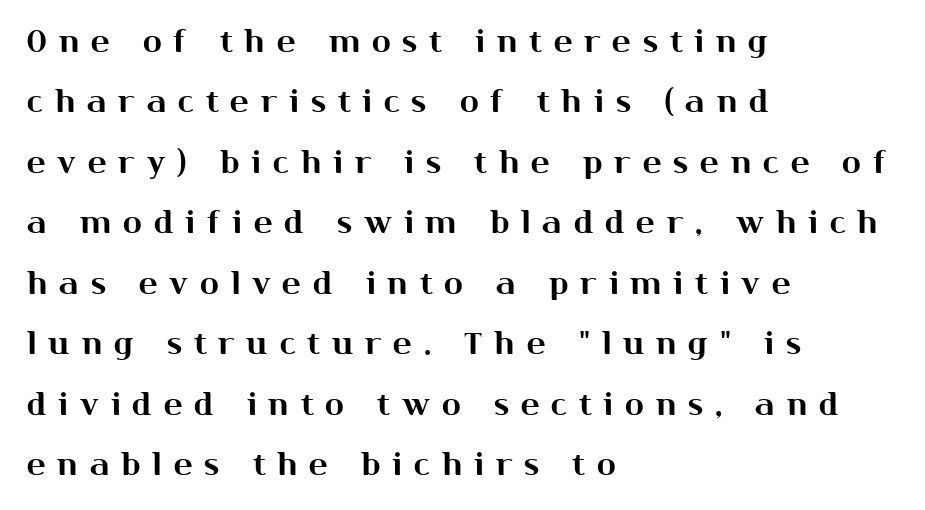
{"serif": "no", "italic": "no", "width": "normal", "stroke_contrast": "medium", "x_height": "medium", "monospaced": "no", "underline": "no", "align": "left", "line_spacing": "loose", "line_spacing_ratio": 1.95, "letter_spacing": "wide", "letter_spacing_em": 0.39, "glyph_px": 31}
